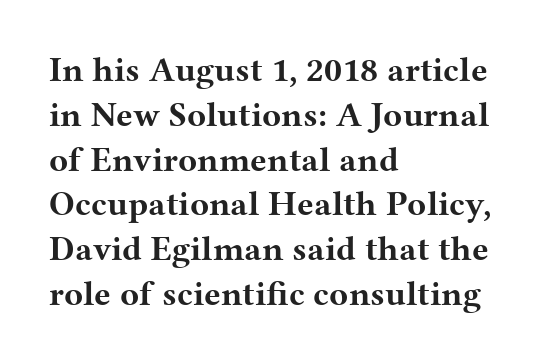
The image shows 35 px bold, wide serif type, upright; set left-aligned, normal line spacing (1.28x), normal letter spacing, not underlined; medium stroke contrast and a medium x-height.
